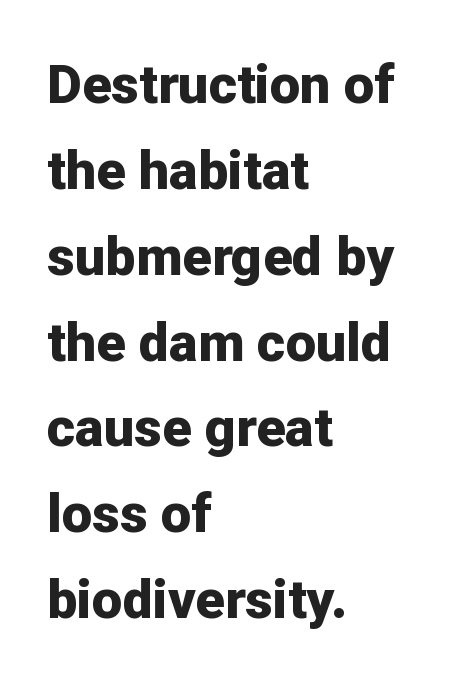
Note: no serifs on the glyphs. Unmarked baselines from the first word to the last. Think of a printed novel: that variable character pitch is what you see here. Whoever set this chose a conventional vertical rhythm. Every character sits straight up, as roman type does. Chunky letters — that's bold for sure.
